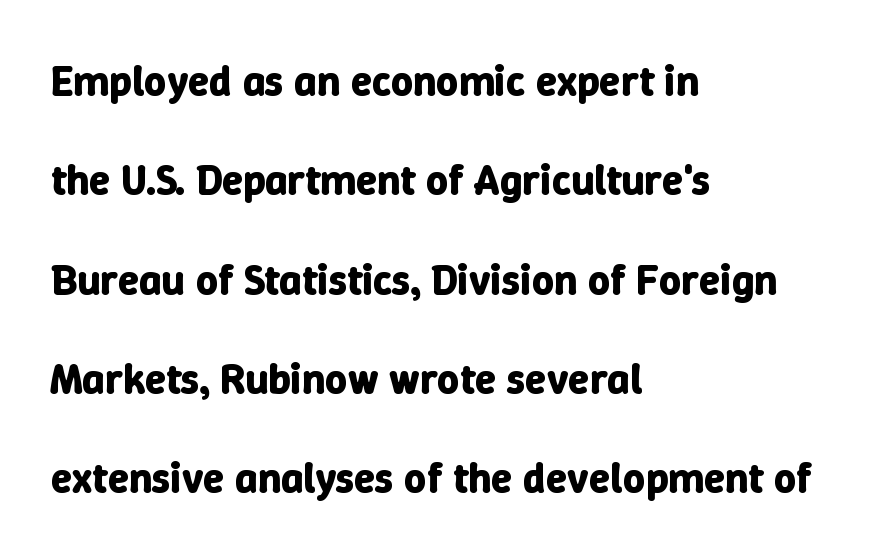
Q: Is the text bold? A: Yes.
Q: Is the text italic (slanted)? A: No, it is upright.
Q: Is the text underlined? A: No.
Q: How is the paragraph aligned? A: Left-aligned.
Q: Is the spacing between letters normal or unusually wide? A: Normal.
Q: Is the spacing between lines tight, normal or loose? A: Loose.
Q: Width (condensed, normal, or wide)? A: Normal.
Q: Stroke contrast? A: Low.
Q: x-height? A: Medium.
Q: Monospaced? A: No.
